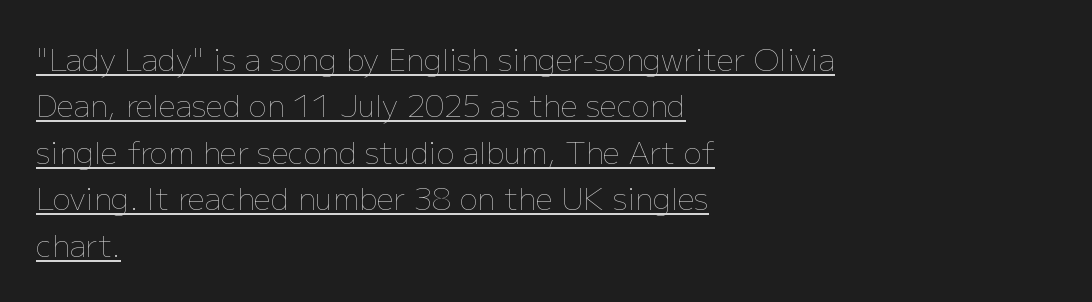
Q: Is the text bold? A: No.
Q: Is the text italic (slanted)? A: No, it is upright.
Q: Is the text underlined? A: Yes.
Q: How is the paragraph aligned? A: Left-aligned.
Q: Is the spacing between letters normal or unusually wide? A: Normal.
Q: Is the spacing between lines tight, normal or loose? A: Normal.
Q: Width (condensed, normal, or wide)? A: Normal.
Q: Stroke contrast? A: Low.
Q: x-height? A: Medium.
Q: Monospaced? A: No.
